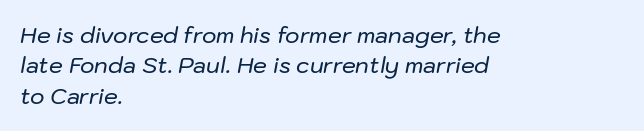
The image shows 22 px text type, italic (leaning right); set left-aligned, normal line spacing (1.38x), normal letter spacing, not underlined.
